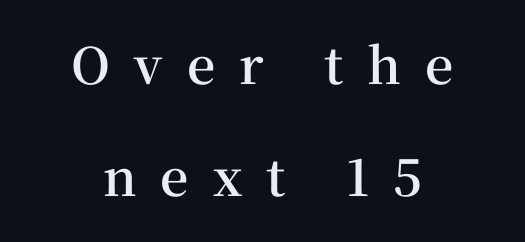
Q: Is the text bold? A: Semi-bold.
Q: Is the text italic (slanted)? A: No, it is upright.
Q: Is the typeface a serif or a sans-serif typeface? A: Serif.
Q: Is the text underlined? A: No.
Q: How is the paragraph aligned? A: Centered.
Q: Is the spacing between letters normal or unusually wide? A: Unusually wide.
Q: Is the spacing between lines tight, normal or loose? A: Loose.
Q: Width (condensed, normal, or wide)? A: Normal.
Q: Stroke contrast? A: Medium.
Q: x-height? A: Medium.
Q: Monospaced? A: No.
